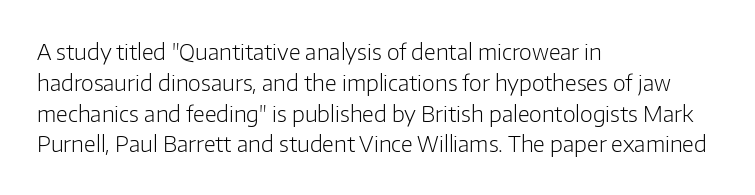
The image shows 22 px text type, upright; set left-aligned, normal line spacing (1.4x), normal letter spacing, not underlined.
